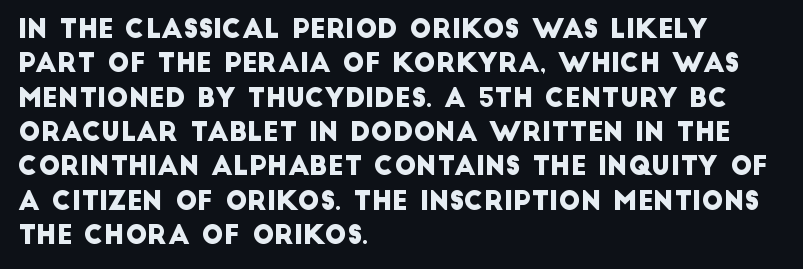
Q: Is the text underlined? A: No.
Q: How is the paragraph aligned? A: Left-aligned.
Q: Is the spacing between letters normal or unusually wide? A: Normal.
Q: Is the spacing between lines tight, normal or loose? A: Normal.
